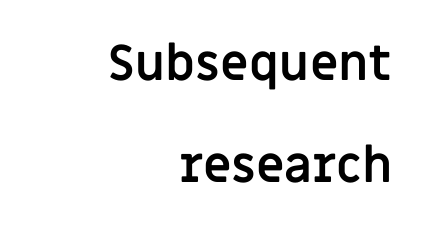
Q: Is the text bold? A: Yes.
Q: Is the text italic (slanted)? A: No, it is upright.
Q: Is the typeface a serif or a sans-serif typeface? A: Sans-serif.
Q: Is the text underlined? A: No.
Q: How is the paragraph aligned? A: Right-aligned.
Q: Is the spacing between letters normal or unusually wide? A: Normal.
Q: Is the spacing between lines tight, normal or loose? A: Loose.
Q: Width (condensed, normal, or wide)? A: Normal.
Q: Stroke contrast? A: Low.
Q: x-height? A: Large.
Q: Monospaced? A: No.
